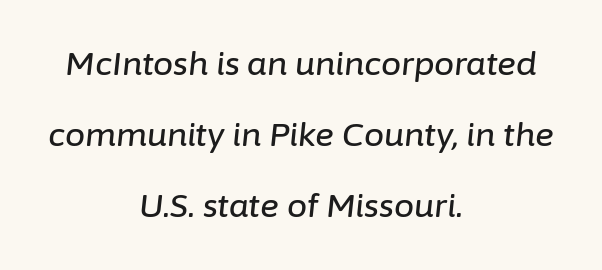
Has an underline been added? It has not. Proportional: the letters do not fall into vertical columns. These lines were composed using italics. Summary of vertical rhythm: relaxed, with wide interline spacing. The type is set solid horizontally, with unmodified tracking. Teacher's note: observe the equal gaps on both sides — that is centered alignment.
